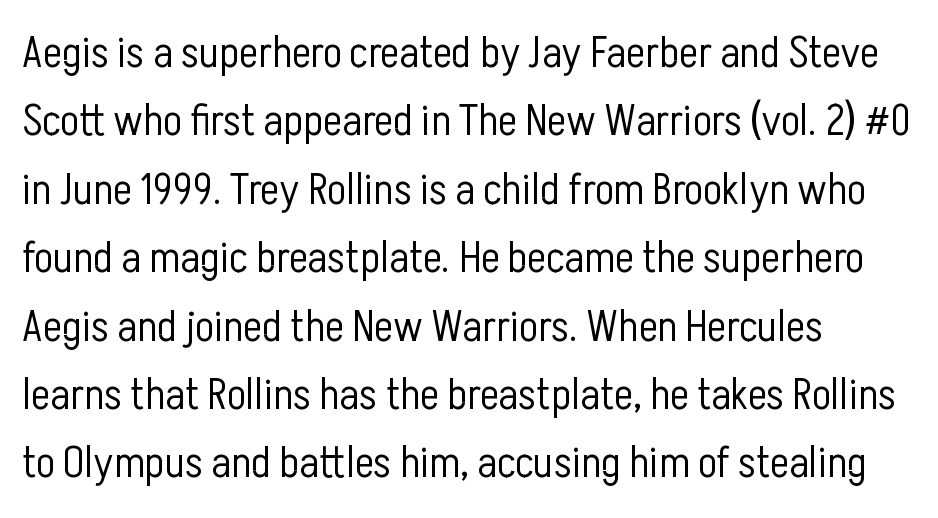
{"serif": "no", "italic": "no", "bold": "no", "weight": "light", "width": "condensed", "stroke_contrast": "low", "x_height": "medium", "monospaced": "no", "underline": "no", "align": "left", "line_spacing": "normal", "line_spacing_ratio": 1.52, "letter_spacing": "normal", "letter_spacing_em": 0.0, "glyph_px": 45}
